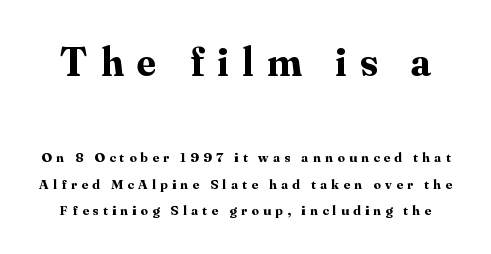
Characters follow at a spacing far wider than the type designer built in. You'd pick this weight for a headline — it's a proper bold. Observe the serifs anchoring each vertical stroke in this sample. Decoration check: the copy has no underline. Regarding leading, the lines here are spaced well apart.
